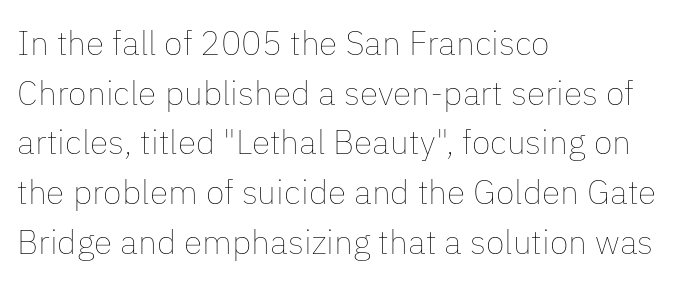
Q: Is the text bold? A: No.
Q: Is the text italic (slanted)? A: No, it is upright.
Q: Is the text underlined? A: No.
Q: How is the paragraph aligned? A: Left-aligned.
Q: Is the spacing between letters normal or unusually wide? A: Normal.
Q: Is the spacing between lines tight, normal or loose? A: Normal.
Q: Width (condensed, normal, or wide)? A: Normal.
Q: Stroke contrast? A: Low.
Q: x-height? A: Medium.
Q: Monospaced? A: No.
